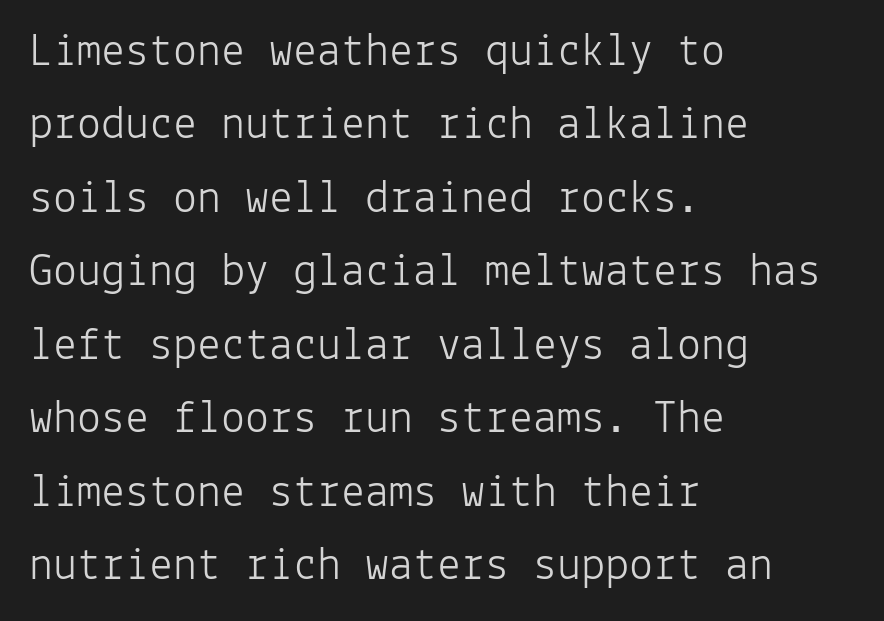
Q: Is the text bold? A: No.
Q: Is the text italic (slanted)? A: No, it is upright.
Q: Is the typeface a serif or a sans-serif typeface? A: Sans-serif.
Q: Is the text underlined? A: No.
Q: How is the paragraph aligned? A: Left-aligned.
Q: Is the spacing between letters normal or unusually wide? A: Normal.
Q: Is the spacing between lines tight, normal or loose? A: Normal.
Q: Width (condensed, normal, or wide)? A: Normal.
Q: Stroke contrast? A: Low.
Q: x-height? A: Medium.
Q: Monospaced? A: Yes.
